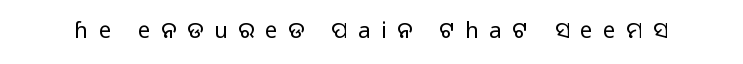
Q: Is the text bold? A: No.
Q: Is the text italic (slanted)? A: No, it is upright.
Q: Is the text underlined? A: No.
Q: Is the spacing between letters normal or unusually wide? A: Unusually wide.
